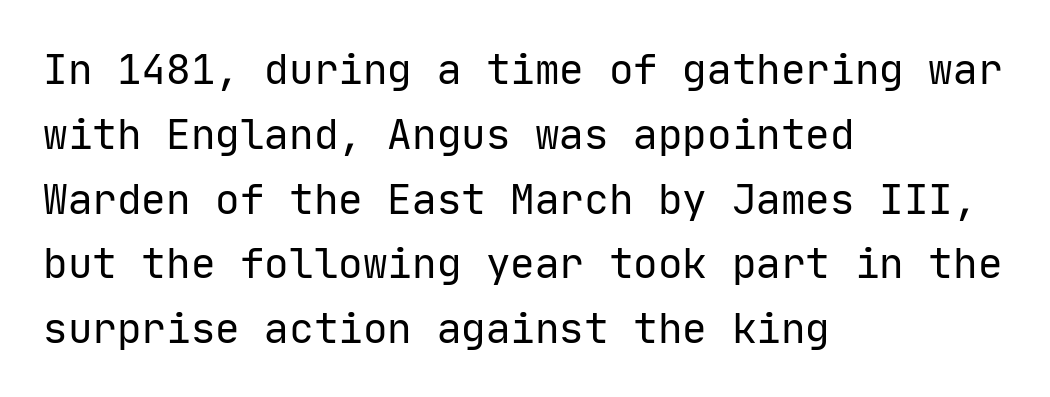
{"serif": "no", "italic": "no", "bold": "no", "weight": "regular", "width": "normal", "stroke_contrast": "low", "x_height": "medium", "monospaced": "yes", "underline": "no", "align": "left", "line_spacing": "normal", "line_spacing_ratio": 1.58, "letter_spacing": "normal", "letter_spacing_em": 0.0, "glyph_px": 41}
